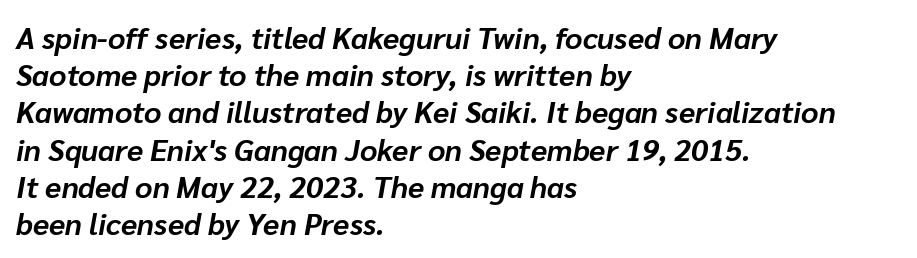
Q: Is the text bold? A: Yes.
Q: Is the text italic (slanted)? A: Yes, it leans right by about 10 degrees.
Q: Is the text underlined? A: No.
Q: How is the paragraph aligned? A: Left-aligned.
Q: Is the spacing between letters normal or unusually wide? A: Normal.
Q: Width (condensed, normal, or wide)? A: Normal.
Q: Stroke contrast? A: Low.
Q: x-height? A: Medium.
Q: Monospaced? A: No.
